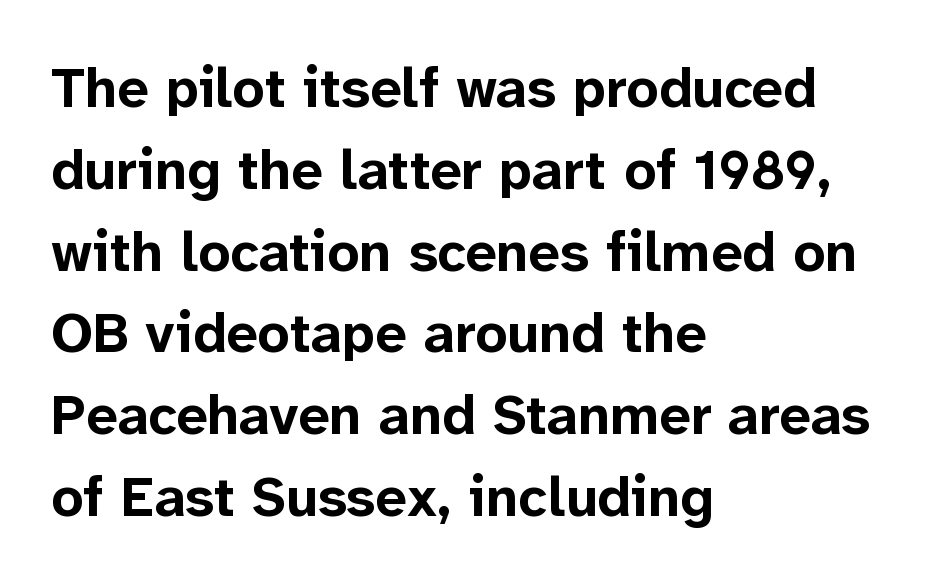
Descender tails drop into unmarked territory. Notice how descenders clear the ascenders below comfortably — that's standard leading. Strokes here are thick enough to call this a true bold. The rag falls on the right side of this text block. Examine the stroke ends and you'll find no serifs. Standard letterfit; no display-style spreading of the glyphs.
